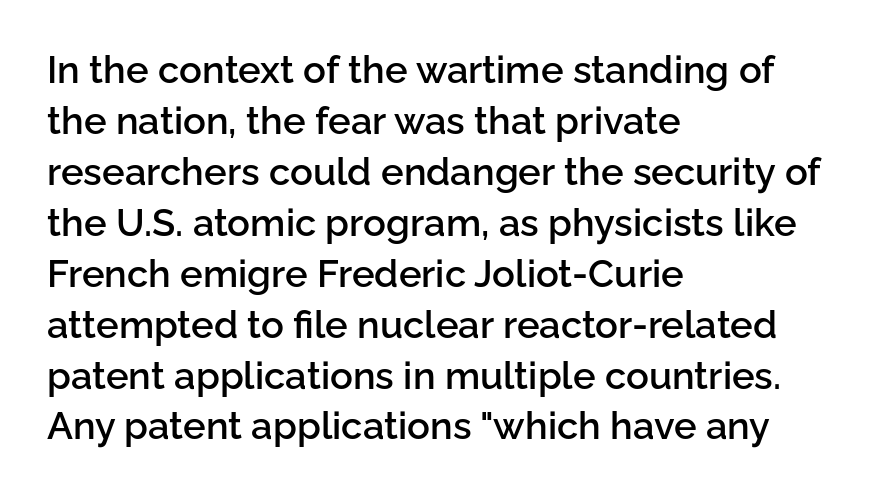
Type without underlining. The ragged edge is on the right, which tells us the setting is flush left. Compared with an ordinary text face, these strokes are moderately heavier — a semibold. The rendering uses natural spacing where letterforms have individual widths.
